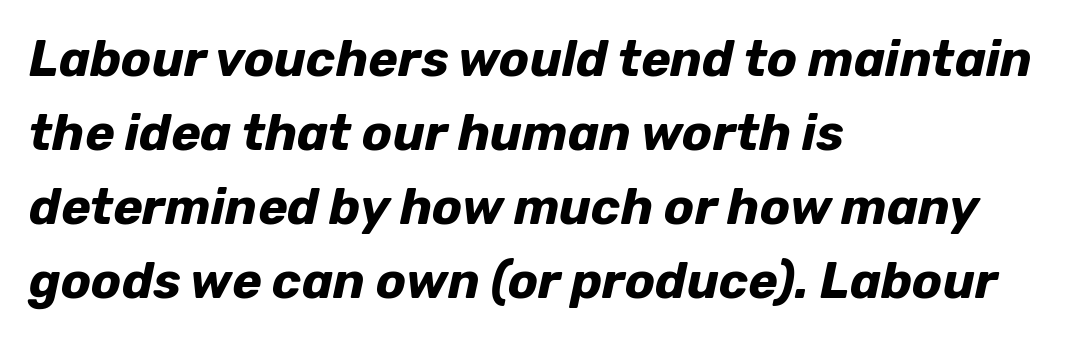
{"italic": "yes", "lean": "right", "slant_degrees": 12, "bold": "yes", "weight": "bold", "width": "normal", "stroke_contrast": "low", "x_height": "medium", "monospaced": "no", "underline": "no", "align": "left", "line_spacing": "normal", "line_spacing_ratio": 1.48, "letter_spacing": "normal", "letter_spacing_em": 0.0, "glyph_px": 50}
